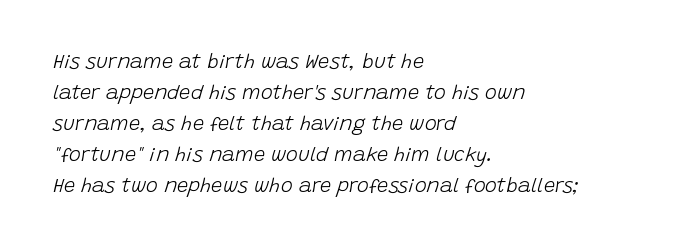
The image shows 20 px text type, italic (leaning right); set left-aligned, normal line spacing (1.55x), normal letter spacing, not underlined.
